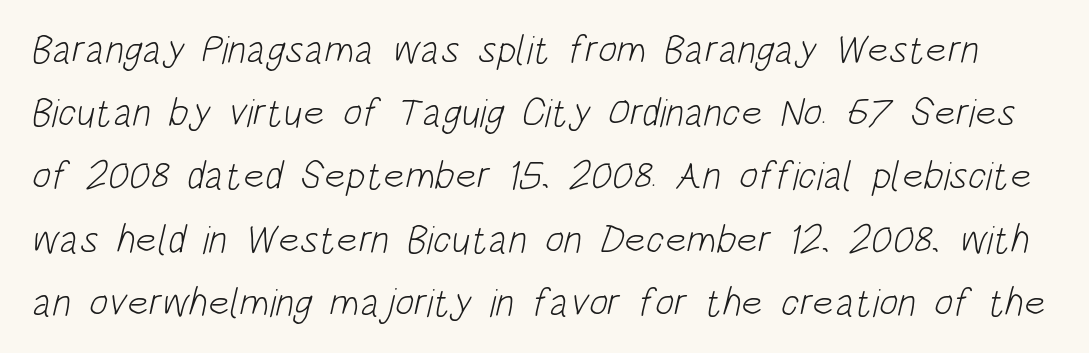
{"serif": "no", "bold": "no", "weight": "light", "width": "condensed", "stroke_contrast": "low", "x_height": "large", "monospaced": "no", "underline": "no", "line_spacing": "normal", "line_spacing_ratio": 1.58, "letter_spacing": "normal", "letter_spacing_em": 0.0, "glyph_px": 40}
